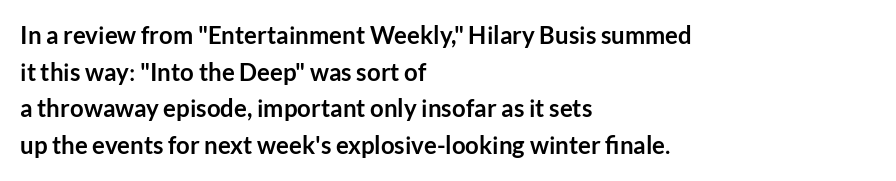
Q: Is the text bold? A: Yes.
Q: Is the text italic (slanted)? A: No, it is upright.
Q: Is the text underlined? A: No.
Q: How is the paragraph aligned? A: Left-aligned.
Q: Is the spacing between letters normal or unusually wide? A: Normal.
Q: Is the spacing between lines tight, normal or loose? A: Normal.
